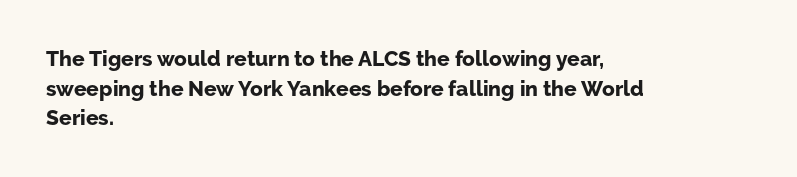
{"italic": "no", "bold": "yes", "underline": "no", "align": "left", "line_spacing": "normal", "line_spacing_ratio": 1.41, "letter_spacing": "normal", "letter_spacing_em": 0.0, "glyph_px": 21}
